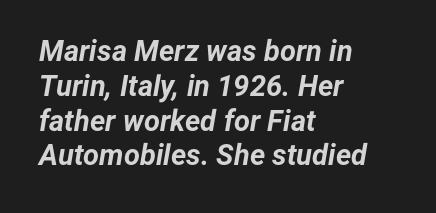
Q: Is the text bold? A: Yes.
Q: Is the text italic (slanted)? A: Yes, it leans right by about 12 degrees.
Q: Is the text underlined? A: No.
Q: How is the paragraph aligned? A: Left-aligned.
Q: Is the spacing between letters normal or unusually wide? A: Normal.
Q: Width (condensed, normal, or wide)? A: Normal.
Q: Stroke contrast? A: Low.
Q: x-height? A: Medium.
Q: Monospaced? A: No.
